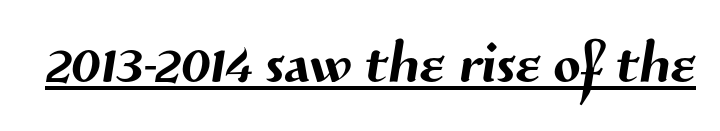
Underlining? Definitely there. These lines are composed in type without serifs. Spacing verdict: proportional, widths tailored to each character. Here the glyphs are tracked normally, forming tight word shapes.
